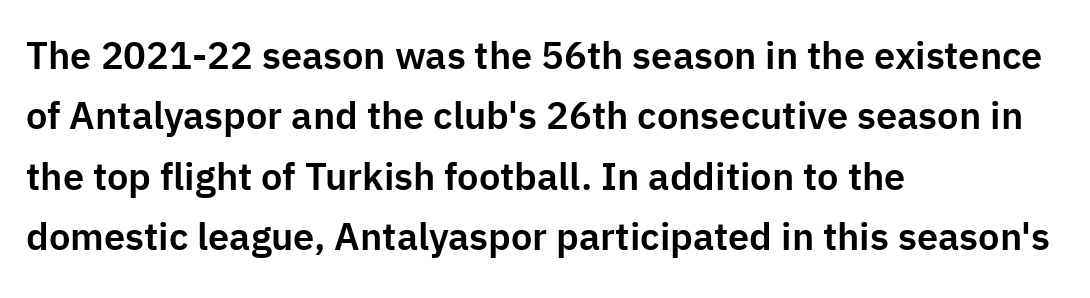
{"serif": "no", "italic": "no", "width": "normal", "stroke_contrast": "low", "x_height": "medium", "monospaced": "no", "underline": "no", "align": "left", "line_spacing": "normal", "line_spacing_ratio": 1.59, "letter_spacing": "normal", "letter_spacing_em": 0.0, "glyph_px": 38}
